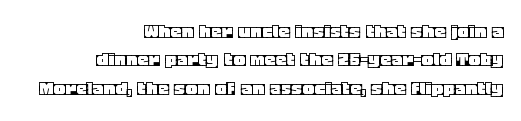
The image shows 22 px text type, upright; set right-aligned, normal line spacing (1.29x), normal letter spacing, not underlined.
